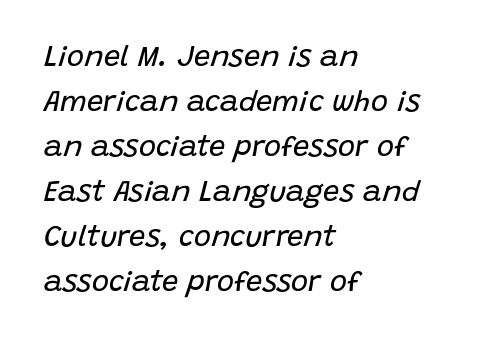
{"italic": "yes", "lean": "right", "slant_degrees": 15, "bold": "no", "weight": "regular", "width": "normal", "stroke_contrast": "low", "x_height": "large", "monospaced": "no", "underline": "no", "align": "left", "line_spacing": "normal", "line_spacing_ratio": 1.55, "letter_spacing": "normal", "letter_spacing_em": 0.0, "glyph_px": 29}
